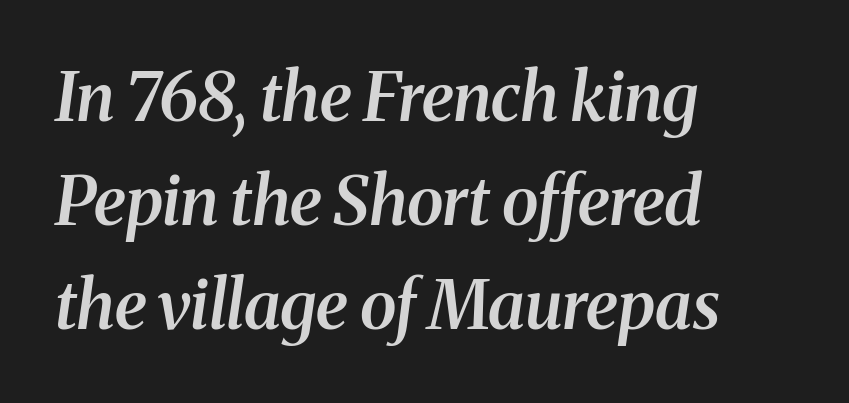
Q: Is the text bold? A: Semi-bold.
Q: Is the text italic (slanted)? A: Yes, it leans right by about 8 degrees.
Q: Is the typeface a serif or a sans-serif typeface? A: Serif.
Q: Is the text underlined? A: No.
Q: How is the paragraph aligned? A: Left-aligned.
Q: Is the spacing between letters normal or unusually wide? A: Normal.
Q: Is the spacing between lines tight, normal or loose? A: Normal.
Q: Width (condensed, normal, or wide)? A: Normal.
Q: Stroke contrast? A: Medium.
Q: x-height? A: Medium.
Q: Monospaced? A: No.
